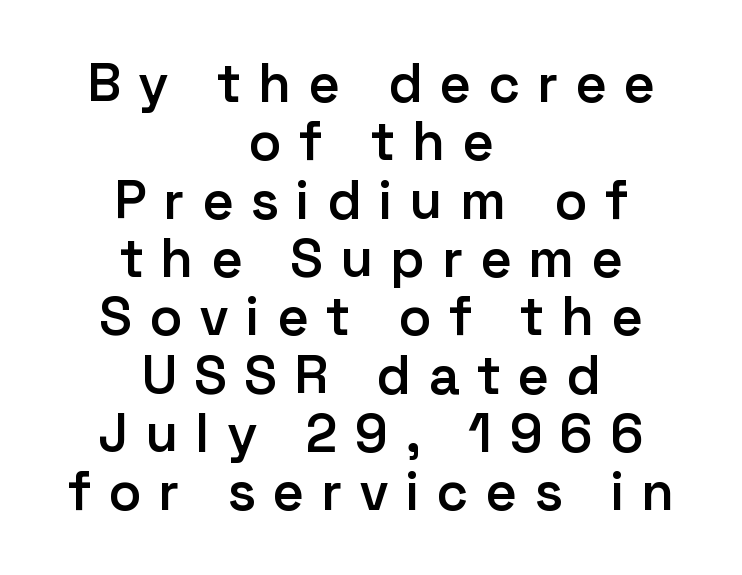
Each row of text sits above clean, open space. Think of a printed novel: that variable character pitch is what you see here. Layout note: lines centered. How would I describe the line gaps? Narrow and economical.
